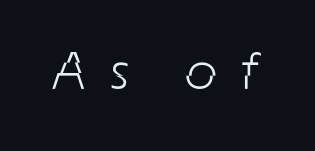
Q: Is the text bold? A: No.
Q: Is the typeface a serif or a sans-serif typeface? A: Sans-serif.
Q: Is the text underlined? A: No.
Q: Is the spacing between letters normal or unusually wide? A: Unusually wide.
Q: Width (condensed, normal, or wide)? A: Condensed.
Q: Stroke contrast? A: Low.
Q: x-height? A: Medium.
Q: Monospaced? A: No.
